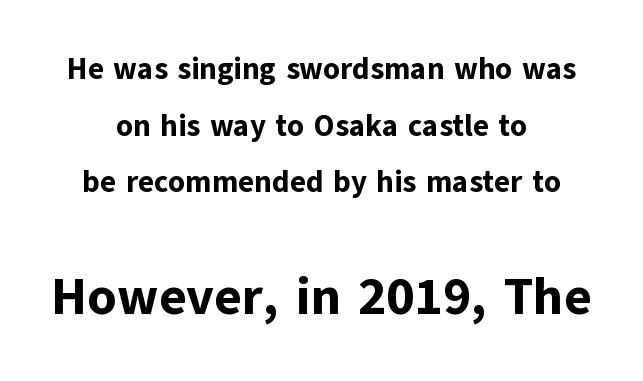
Q: Is the text bold? A: Yes.
Q: Is the text italic (slanted)? A: No, it is upright.
Q: Is the typeface a serif or a sans-serif typeface? A: Sans-serif.
Q: Is the text underlined? A: No.
Q: How is the paragraph aligned? A: Centered.
Q: Is the spacing between letters normal or unusually wide? A: Normal.
Q: Which block of text is set in a larger size, the first (top) or the second (bottom)? A: The second (bottom) one.
Q: Width (condensed, normal, or wide)? A: Normal.
Q: Stroke contrast? A: Low.
Q: x-height? A: Medium.
Q: Monospaced? A: No.
